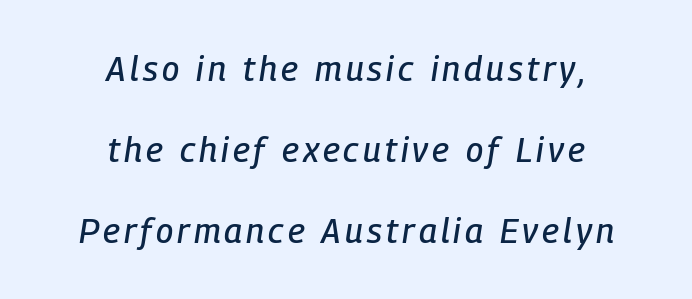
The image shows 34 px condensed type, italic (leaning right); set centered, loose line spacing (2.38x), not underlined; low stroke contrast and a medium x-height.
